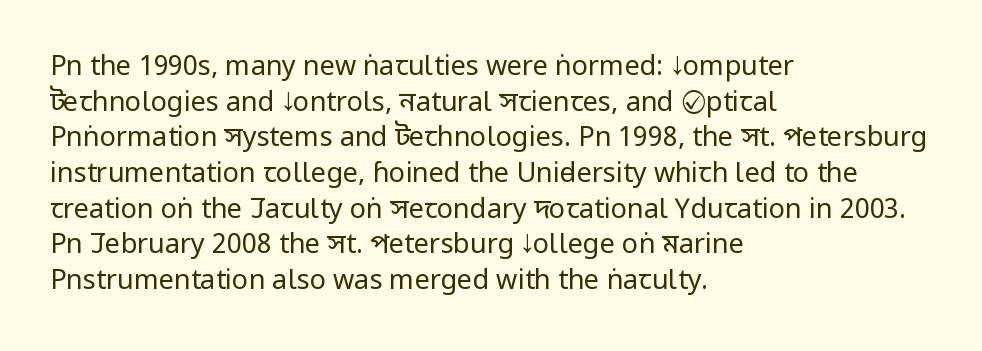
{"italic": "no", "bold": "no", "underline": "no", "align": "left", "line_spacing": "normal", "line_spacing_ratio": 1.32, "letter_spacing": "normal", "letter_spacing_em": 0.0, "glyph_px": 27}
